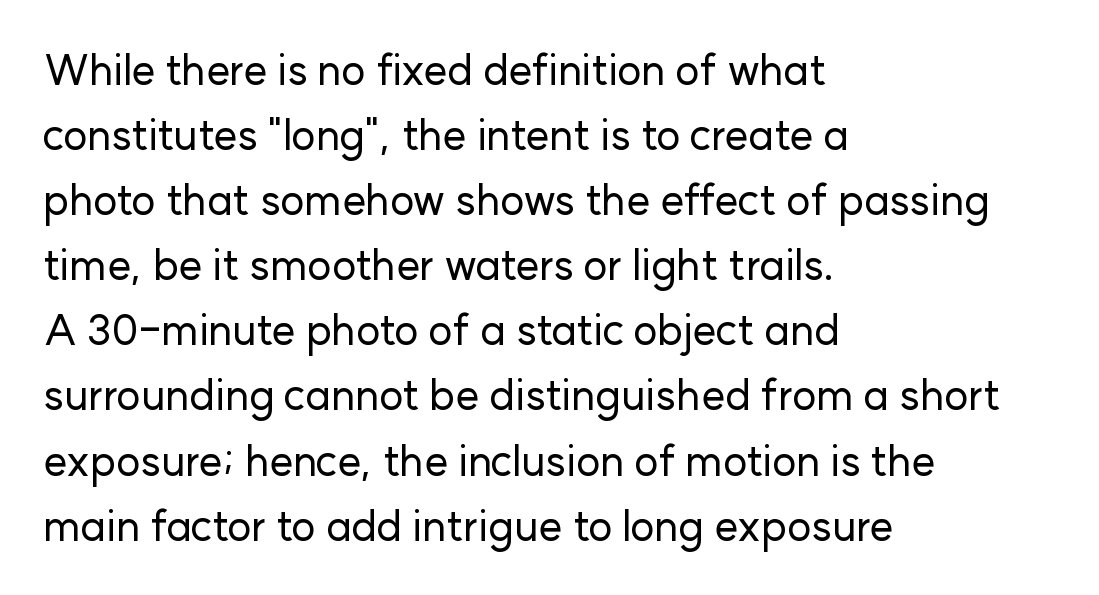
The image shows 42 px sans-serif type, upright; set left-aligned, normal line spacing (1.55x), normal letter spacing, not underlined; low stroke contrast and a medium x-height.
